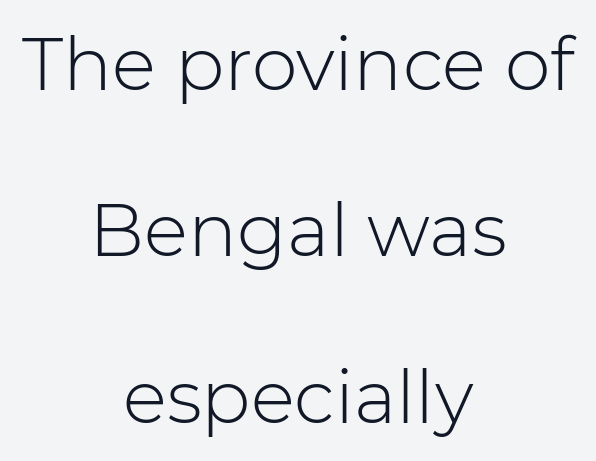
The image shows 73 px light sans-serif type, upright; set centered, loose line spacing (2.28x), normal letter spacing, not underlined; low stroke contrast and a medium x-height.
